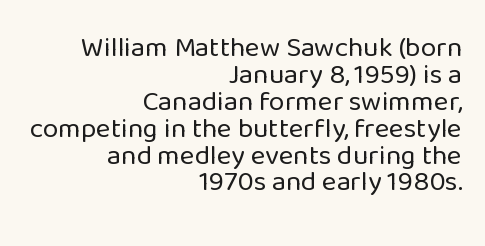
The image shows 28 px regular-weight sans-serif type, upright; set right-aligned, tight line spacing (0.96x), normal letter spacing, not underlined; low stroke contrast and a medium x-height.
